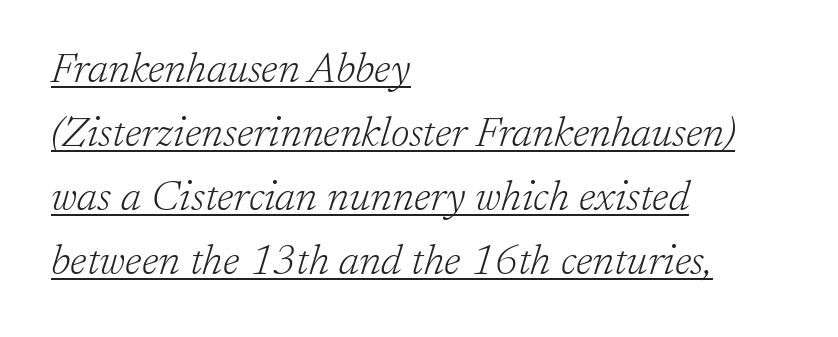
You could not count columns in this text — the font is proportionally spaced. The face used here appears with an underline applied. Summary of vertical rhythm: regular, with standard interline spacing. The face used here has a pronounced slope to its letters. Letters have the restrained weight of plain body copy at most. Letter spacing: default.
